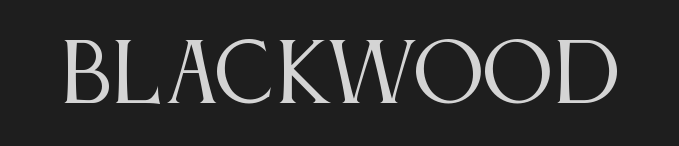
{"serif": "yes", "italic": "no", "bold": "no", "weight": "regular", "width": "condensed", "stroke_contrast": "medium", "x_height": "large", "monospaced": "no", "underline": "no", "letter_spacing": "normal", "letter_spacing_em": 0.0, "glyph_px": 80}
